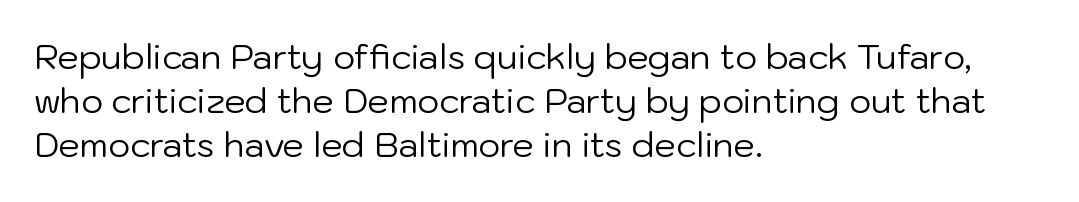
{"serif": "no", "italic": "no", "bold": "no", "weight": "regular", "width": "normal", "stroke_contrast": "low", "x_height": "medium", "monospaced": "no", "underline": "no", "align": "left", "line_spacing": "normal", "line_spacing_ratio": 1.3, "letter_spacing": "normal", "letter_spacing_em": 0.0, "glyph_px": 34}
